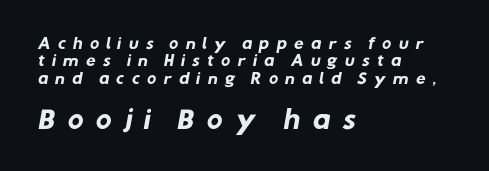
{"bold": "yes", "underline": "no", "align": "left", "line_spacing": "normal", "line_spacing_ratio": 1.25, "letter_spacing": "wide", "letter_spacing_em": 0.48, "larger_block": "second", "size_ratio": 1.71, "glyph_px": 24}
